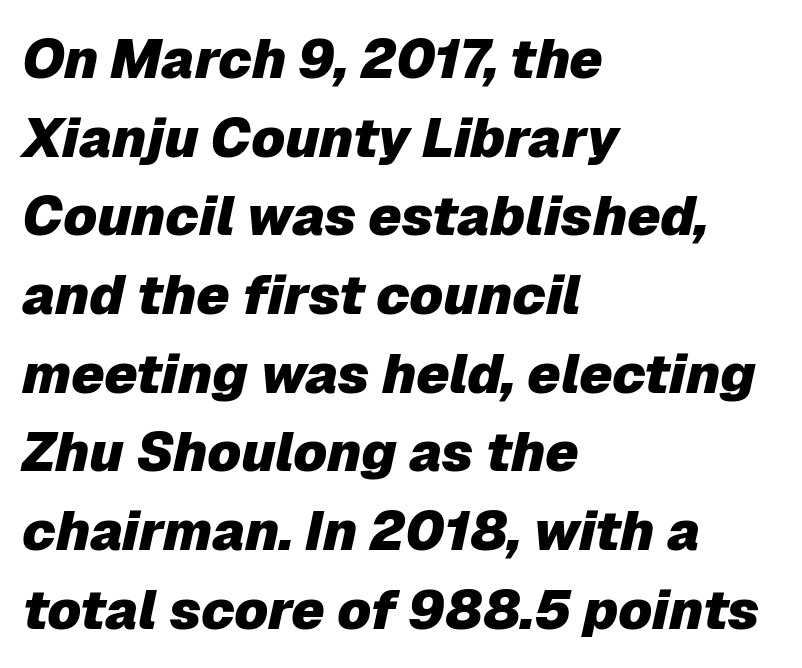
Q: Is the text bold? A: Yes.
Q: Is the text italic (slanted)? A: Yes, it leans right by about 12 degrees.
Q: Is the text underlined? A: No.
Q: How is the paragraph aligned? A: Left-aligned.
Q: Is the spacing between letters normal or unusually wide? A: Normal.
Q: Is the spacing between lines tight, normal or loose? A: Normal.
Q: Width (condensed, normal, or wide)? A: Normal.
Q: Stroke contrast? A: Low.
Q: x-height? A: Medium.
Q: Monospaced? A: No.
